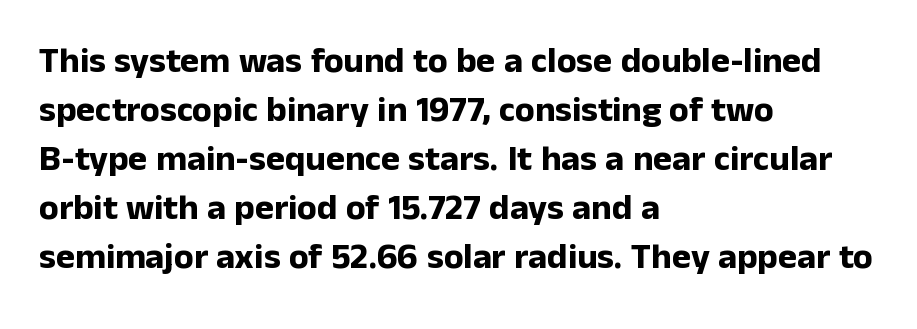
Students, this is bold: see how much ink each stroke carries. Spacing verdict: proportional, widths tailored to each character. I'd call this a sans setting — the letters go barefoot. Horizontal bands of white between lines are of average thickness.
